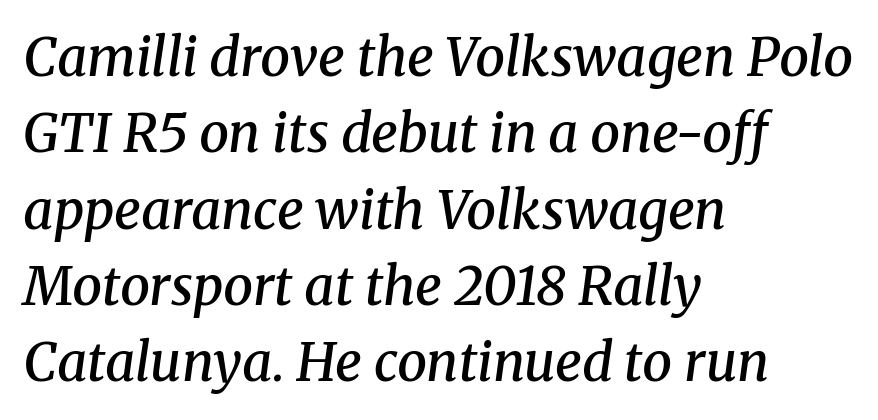
The image shows 53 px semibold serif type, italic (leaning right); set left-aligned, normal line spacing (1.44x), normal letter spacing, not underlined; medium stroke contrast and a medium x-height.
